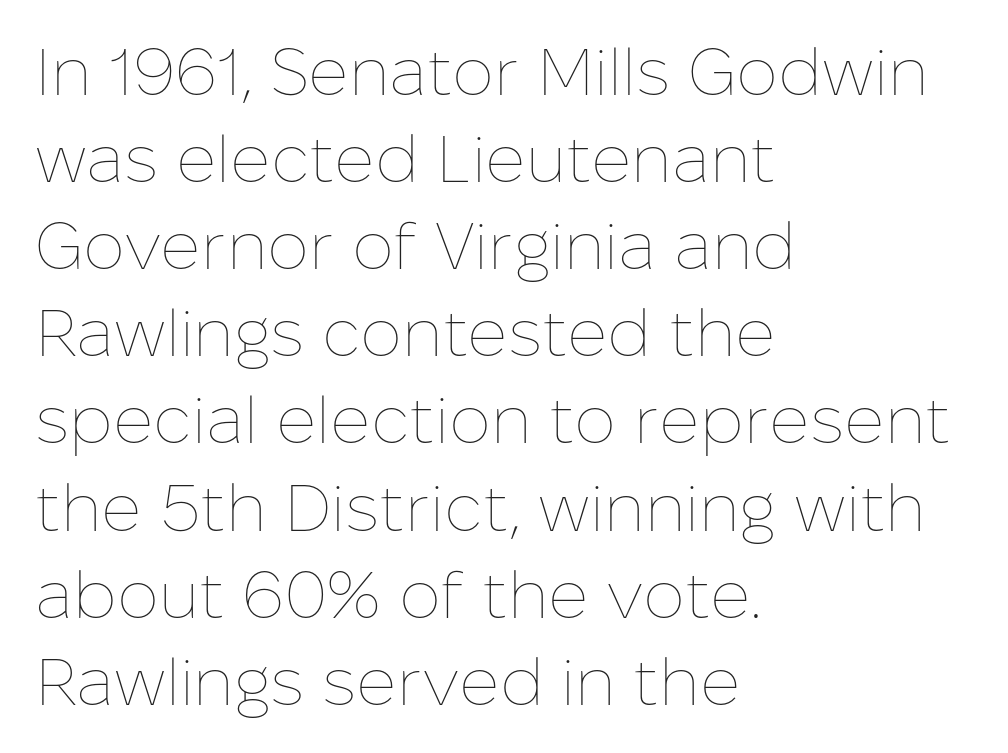
Q: Is the text bold? A: No.
Q: Is the text italic (slanted)? A: No, it is upright.
Q: Is the text underlined? A: No.
Q: How is the paragraph aligned? A: Left-aligned.
Q: Is the spacing between letters normal or unusually wide? A: Normal.
Q: Is the spacing between lines tight, normal or loose? A: Normal.
Q: Width (condensed, normal, or wide)? A: Normal.
Q: Stroke contrast? A: Low.
Q: x-height? A: Medium.
Q: Monospaced? A: No.
